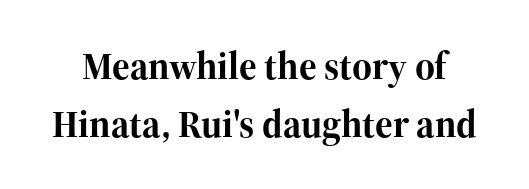
A bare baseline throughout the passage. The face used here is seriffed, in the tradition of book romans. Varying glyph widths throughout — classic text-font behaviour. The line-height multiplier appears to be the usual default.
